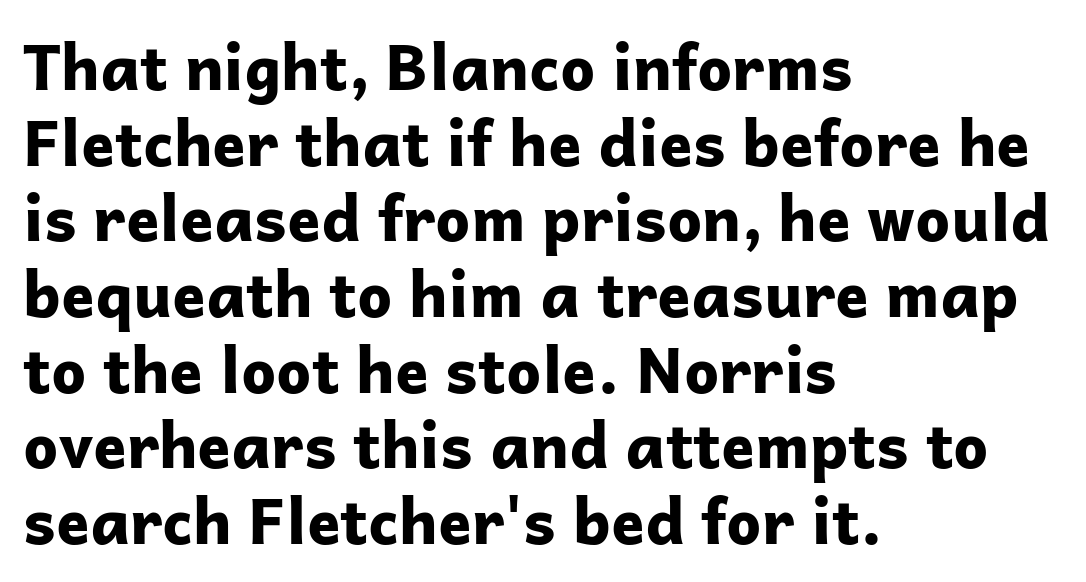
Q: Is the text bold? A: Yes.
Q: Is the text italic (slanted)? A: No, it is upright.
Q: Is the typeface a serif or a sans-serif typeface? A: Sans-serif.
Q: Is the text underlined? A: No.
Q: How is the paragraph aligned? A: Left-aligned.
Q: Is the spacing between letters normal or unusually wide? A: Normal.
Q: Width (condensed, normal, or wide)? A: Normal.
Q: Stroke contrast? A: Low.
Q: x-height? A: Medium.
Q: Monospaced? A: No.
